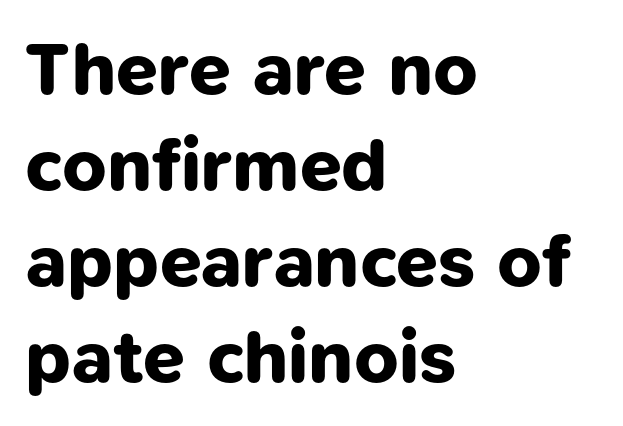
These lines keep a tight, regular rhythm from letter to letter. How heavy is the stroke? Heavy — this is a bold. A normal amount of white space separates one row of letters from the next. Examine the stroke ends and you'll find no serifs. The ragged edge is on the right, which tells us the setting is flush left. Think of a printed novel: that variable character pitch is what you see here.
